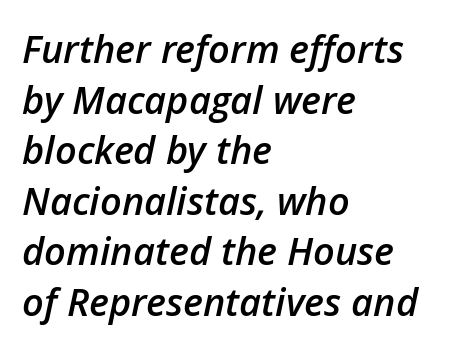
{"italic": "yes", "lean": "right", "slant_degrees": 12, "bold": "semi", "weight": "semibold", "width": "normal", "stroke_contrast": "low", "x_height": "medium", "monospaced": "no", "underline": "no", "align": "left", "line_spacing": "normal", "line_spacing_ratio": 1.33, "letter_spacing": "normal", "letter_spacing_em": 0.0, "glyph_px": 38}
